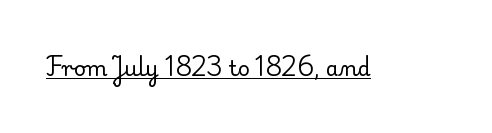
{"italic": "no", "bold": "no", "underline": "yes", "letter_spacing": "normal", "letter_spacing_em": 0.0, "glyph_px": 21}
